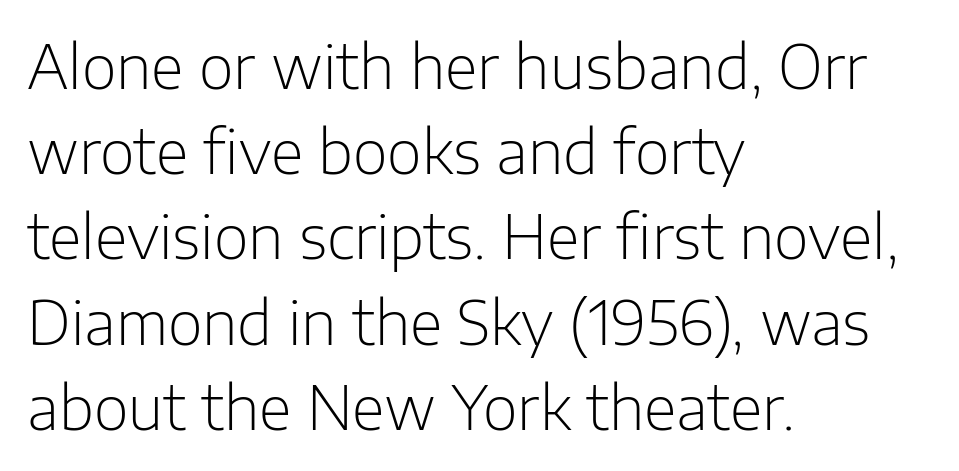
Does the lettering tilt? It doesn't — this is upright. A sans-serif font was chosen for this passage. Whoever set this chose a conventional vertical rhythm. Each letter keeps its own natural width here, so spacing adapts to shape. A typesetter would call this zero additional tracking. The baseline area is clear.
